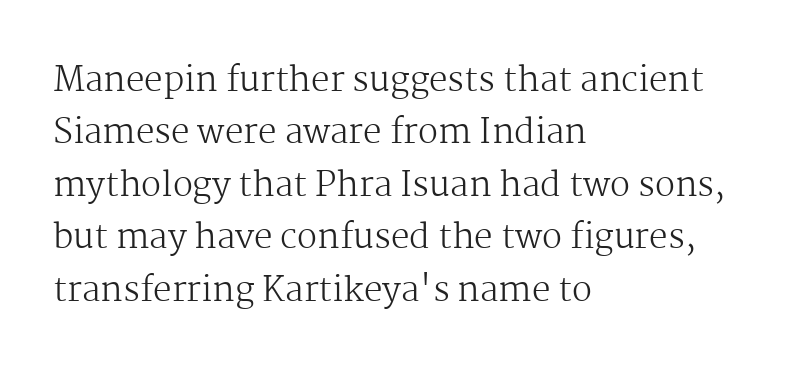
Q: Is the text bold? A: No.
Q: Is the text italic (slanted)? A: No, it is upright.
Q: Is the typeface a serif or a sans-serif typeface? A: Serif.
Q: Is the text underlined? A: No.
Q: How is the paragraph aligned? A: Left-aligned.
Q: Is the spacing between letters normal or unusually wide? A: Normal.
Q: Is the spacing between lines tight, normal or loose? A: Normal.
Q: Width (condensed, normal, or wide)? A: Normal.
Q: Stroke contrast? A: Medium.
Q: x-height? A: Medium.
Q: Monospaced? A: No.
